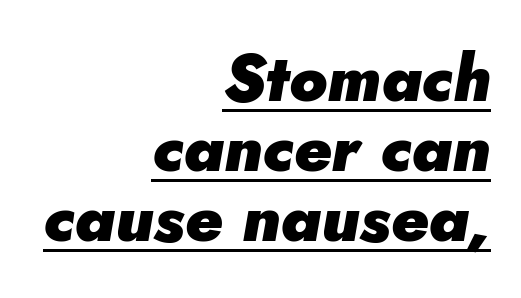
{"italic": "yes", "lean": "right", "slant_degrees": 5, "bold": "yes", "weight": "heavy", "width": "normal", "stroke_contrast": "low", "x_height": "small", "monospaced": "no", "underline": "yes", "align": "right", "line_spacing": "tight", "line_spacing_ratio": 1.08, "letter_spacing": "normal", "letter_spacing_em": 0.0, "glyph_px": 65}
